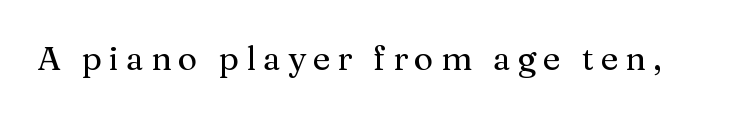
Descender tails drop into unmarked territory. In terms of letterspacing, this is a distinctly airy, spread setting. Every character sits straight up, as roman type does. The passage shown is typeset with a serif family. Character widths vary here, with narrow letters taking less room than wide ones.
